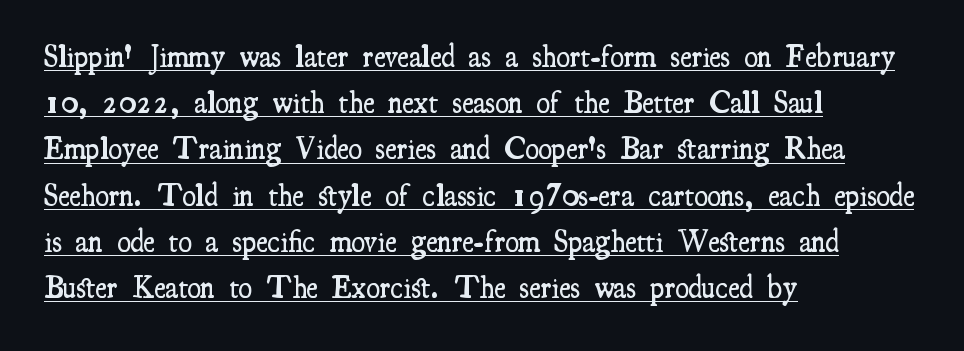
A roman cut, with each character standing at attention. The rendering shows small feet on the letterforms — a serif design. Looks like regular typesetting: each glyph gets only the width it needs. Spacing between characters is what you'd get straight out of the box. Successive baselines arrive at the customary interval.
